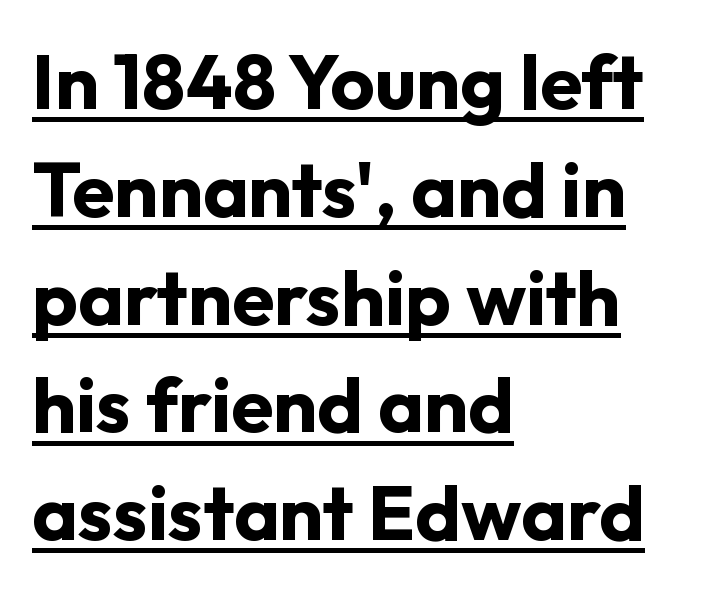
The image shows 77 px bold sans-serif type, upright; set left-aligned, normal line spacing (1.4x), normal letter spacing, underlined; low stroke contrast and a medium x-height.
